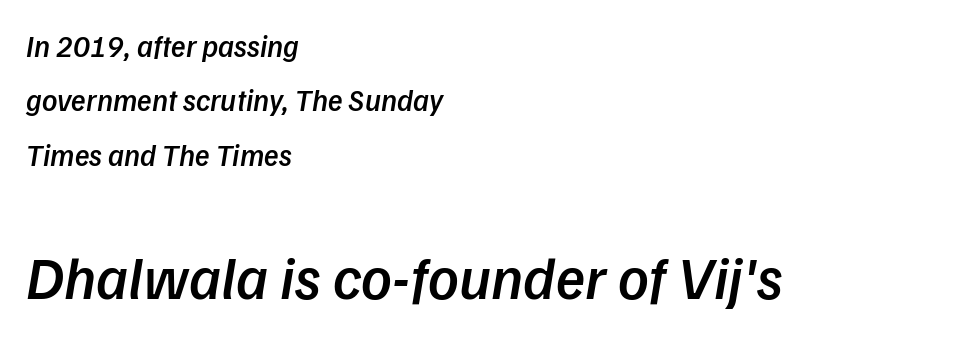
Q: Is the text bold? A: Semi-bold.
Q: Is the text italic (slanted)? A: Yes, it leans right by about 9 degrees.
Q: Is the text underlined? A: No.
Q: How is the paragraph aligned? A: Left-aligned.
Q: Is the spacing between letters normal or unusually wide? A: Normal.
Q: Which block of text is set in a larger size, the first (top) or the second (bottom)? A: The second (bottom) one.
Q: Width (condensed, normal, or wide)? A: Normal.
Q: Stroke contrast? A: Low.
Q: x-height? A: Medium.
Q: Monospaced? A: No.
